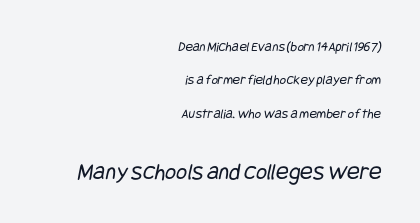
{"bold": "no", "underline": "no", "align": "right", "line_spacing": "loose", "line_spacing_ratio": 2.39, "letter_spacing": "normal", "letter_spacing_em": 0.0, "larger_block": "second", "size_ratio": 1.71, "glyph_px": 24}
